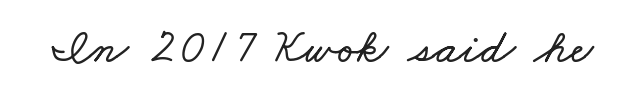
Q: Is the text underlined? A: No.
Q: Is the spacing between letters normal or unusually wide? A: Normal.
Q: Width (condensed, normal, or wide)? A: Wide.
Q: Stroke contrast? A: Low.
Q: x-height? A: Small.
Q: Monospaced? A: No.
